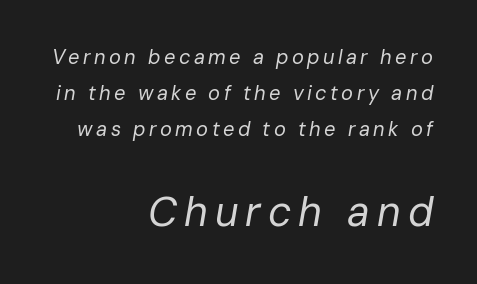
The image shows 41 px regular-weight type, italic (leaning right); set right-aligned, line spacing 1.81x, not underlined; the second (bottom) block is 2.05x larger; low stroke contrast and a medium x-height.
